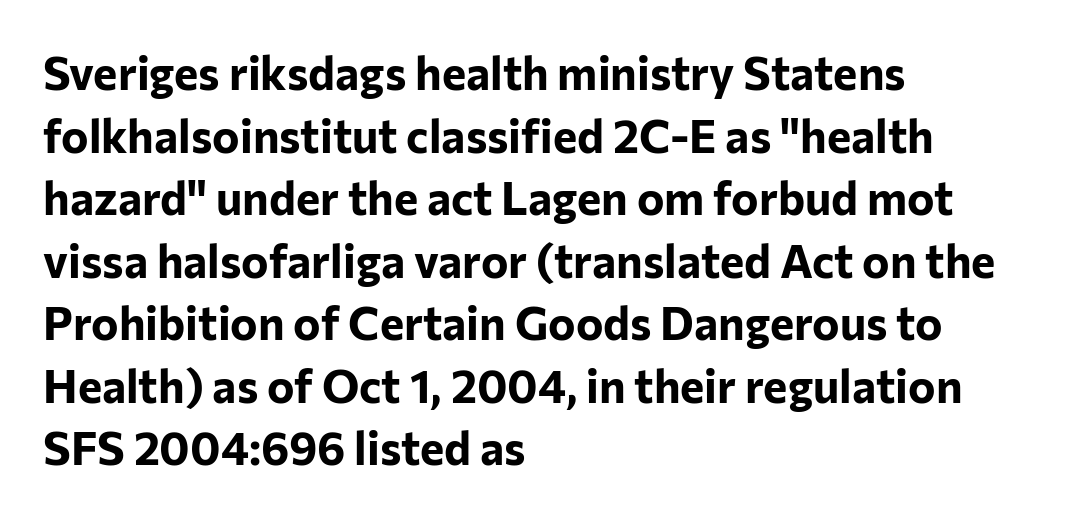
Unlike italic type, these characters show no tilt at all. The strokes are fattened all the way to bold. Vertically, the passage feels balanced, rows spaced as you'd expect. The letters advance in unequal steps, a hallmark of proportional type. This rendering features lettering with no underline. Observe the ordinary spacing: letters are neighbours, not strangers.
